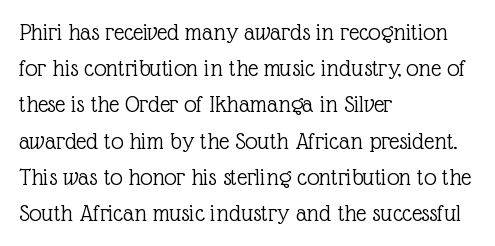
The image shows 25 px text type, upright; set left-aligned, normal line spacing (1.45x), normal letter spacing, not underlined.
